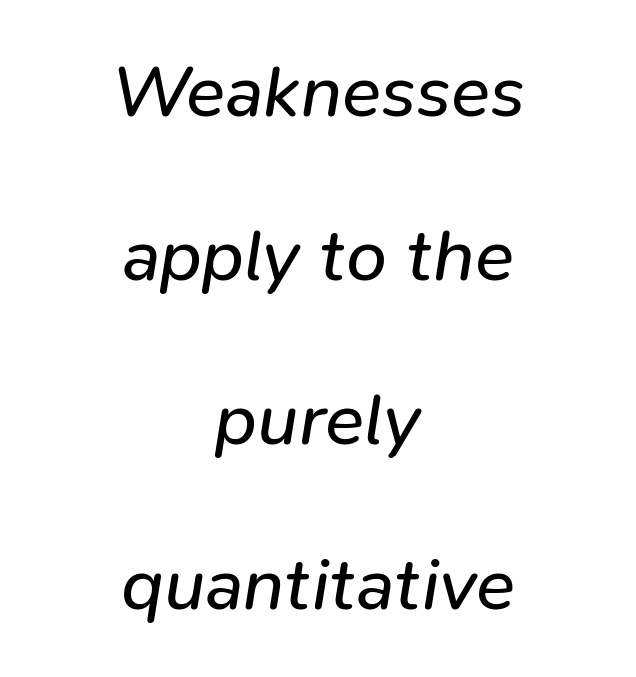
Centered paragraph, ragged on both sides. The leading is generous, giving the passage an open texture. Vertical stems look standard width or narrower in stroke. The space directly below the letters is spotless. The letters advance in unequal steps, a hallmark of proportional type. It's the slanting kind of type.
